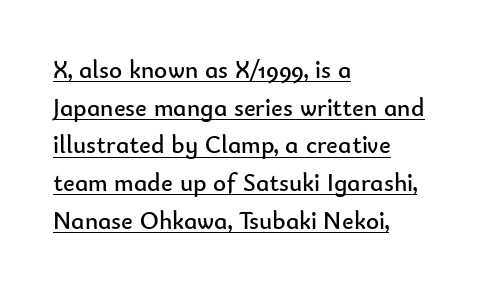
Q: Is the text bold? A: No.
Q: Is the text italic (slanted)? A: No, it is upright.
Q: Is the text underlined? A: Yes.
Q: How is the paragraph aligned? A: Left-aligned.
Q: Is the spacing between letters normal or unusually wide? A: Normal.
Q: Is the spacing between lines tight, normal or loose? A: Normal.
